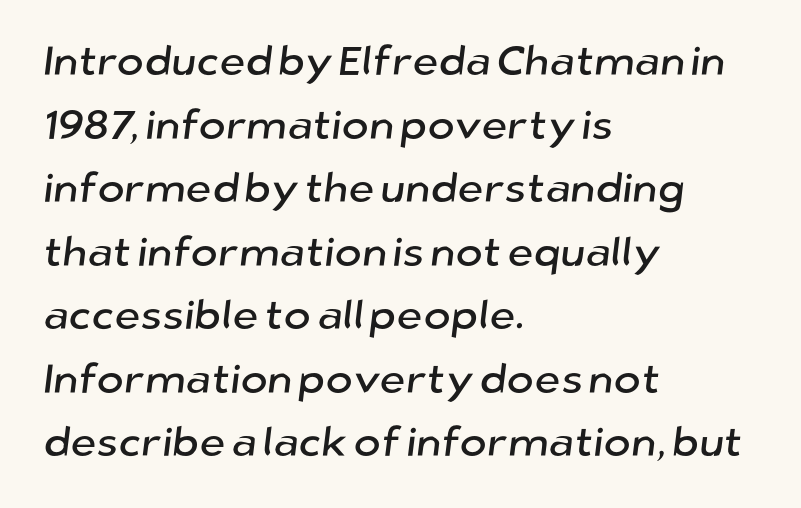
{"serif": "no", "width": "normal", "stroke_contrast": "low", "x_height": "medium", "monospaced": "no", "underline": "no", "align": "left", "line_spacing": "normal", "line_spacing_ratio": 1.55, "letter_spacing": "normal", "letter_spacing_em": 0.0, "glyph_px": 41}
